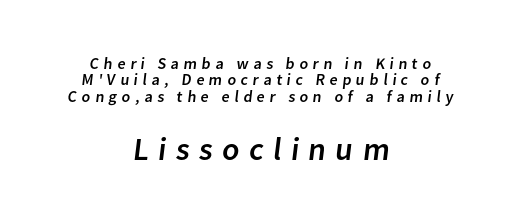
Q: Is the typeface a serif or a sans-serif typeface? A: Sans-serif.
Q: Is the text underlined? A: No.
Q: How is the paragraph aligned? A: Centered.
Q: Is the spacing between letters normal or unusually wide? A: Unusually wide.
Q: Is the spacing between lines tight, normal or loose? A: Tight.
Q: Which block of text is set in a larger size, the first (top) or the second (bottom)? A: The second (bottom) one.
Q: Width (condensed, normal, or wide)? A: Normal.
Q: Stroke contrast? A: Low.
Q: x-height? A: Medium.
Q: Monospaced? A: No.
